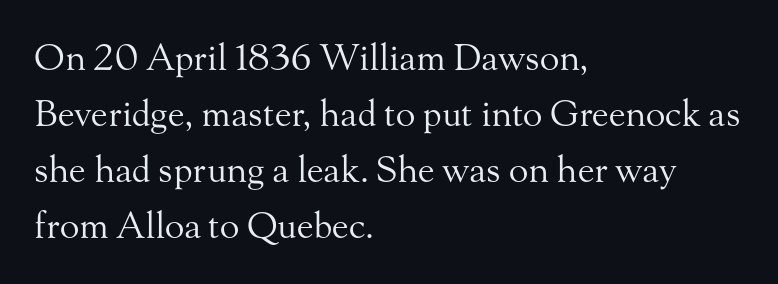
{"serif": "yes", "italic": "no", "bold": "no", "weight": "regular", "width": "normal", "stroke_contrast": "medium", "x_height": "small", "monospaced": "no", "underline": "no", "align": "left", "line_spacing": "normal", "line_spacing_ratio": 1.56, "letter_spacing": "normal", "letter_spacing_em": 0.0, "glyph_px": 36}
